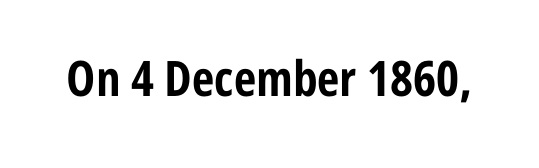
Q: Is the text bold? A: Yes.
Q: Is the text italic (slanted)? A: No, it is upright.
Q: Is the typeface a serif or a sans-serif typeface? A: Sans-serif.
Q: Is the text underlined? A: No.
Q: Is the spacing between letters normal or unusually wide? A: Normal.
Q: Width (condensed, normal, or wide)? A: Condensed.
Q: Stroke contrast? A: Low.
Q: x-height? A: Medium.
Q: Monospaced? A: No.
